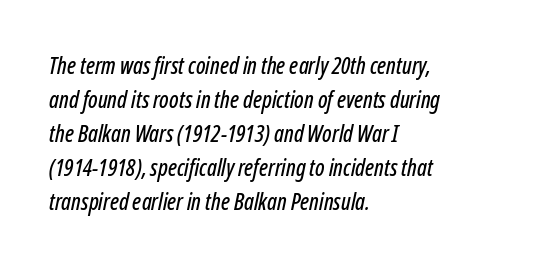
{"italic": "yes", "lean": "right", "slant_degrees": 12, "underline": "no", "align": "left", "line_spacing": "normal", "line_spacing_ratio": 1.48, "letter_spacing": "normal", "letter_spacing_em": 0.0, "glyph_px": 23}
